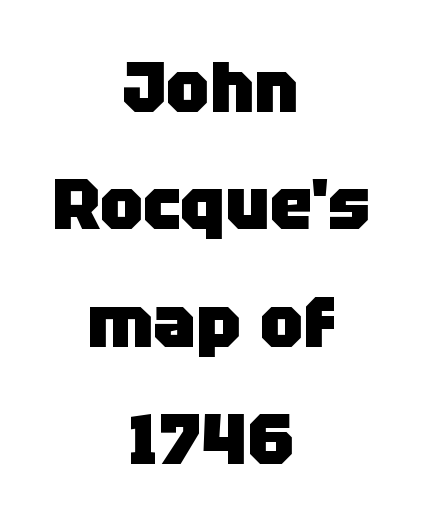
The image shows 72 px heavy sans-serif type, upright; set centered, normal line spacing (1.63x), normal letter spacing, not underlined; low stroke contrast and a large x-height.
